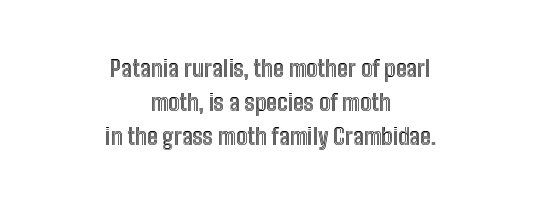
{"italic": "no", "underline": "no", "align": "center", "line_spacing": "normal", "line_spacing_ratio": 1.48, "letter_spacing": "normal", "letter_spacing_em": 0.0, "glyph_px": 23}
